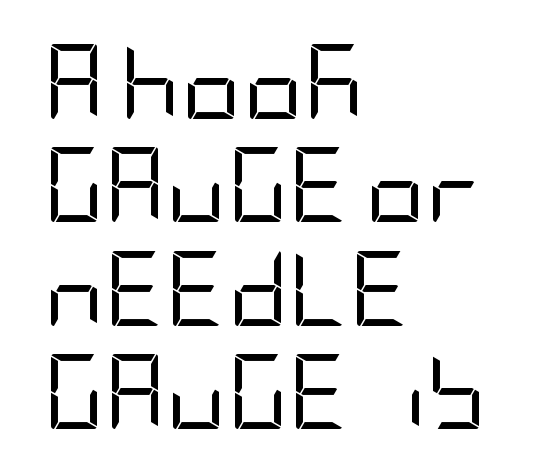
No extra ink here — the face is not bold. Every character sits straight up, as roman type does. Is the letter spacing exaggerated? No — it looks like the ordinary default. Is there much room between lines? A standard amount, neither cramped nor airy. In CSS terms this would be text-align: left.
